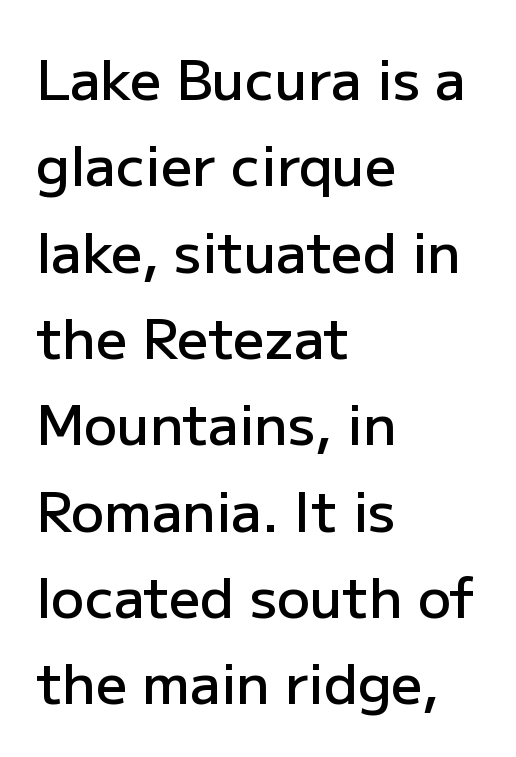
Q: Is the text bold? A: Semi-bold.
Q: Is the text italic (slanted)? A: No, it is upright.
Q: Is the typeface a serif or a sans-serif typeface? A: Sans-serif.
Q: Is the text underlined? A: No.
Q: How is the paragraph aligned? A: Left-aligned.
Q: Is the spacing between letters normal or unusually wide? A: Normal.
Q: Is the spacing between lines tight, normal or loose? A: Normal.
Q: Width (condensed, normal, or wide)? A: Normal.
Q: Stroke contrast? A: Low.
Q: x-height? A: Medium.
Q: Monospaced? A: No.
